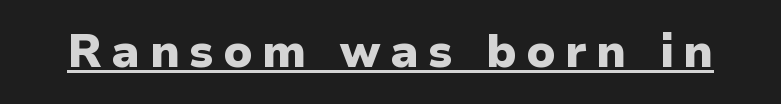
{"serif": "no", "italic": "no", "bold": "yes", "weight": "heavy", "width": "normal", "stroke_contrast": "low", "x_height": "medium", "monospaced": "no", "underline": "yes", "letter_spacing": "wide", "letter_spacing_em": 0.21, "glyph_px": 46}
